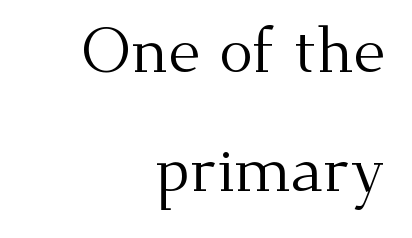
Q: Is the text bold? A: No.
Q: Is the text italic (slanted)? A: No, it is upright.
Q: Is the typeface a serif or a sans-serif typeface? A: Serif.
Q: Is the text underlined? A: No.
Q: How is the paragraph aligned? A: Right-aligned.
Q: Is the spacing between letters normal or unusually wide? A: Normal.
Q: Width (condensed, normal, or wide)? A: Normal.
Q: Stroke contrast? A: Medium.
Q: x-height? A: Small.
Q: Monospaced? A: No.
